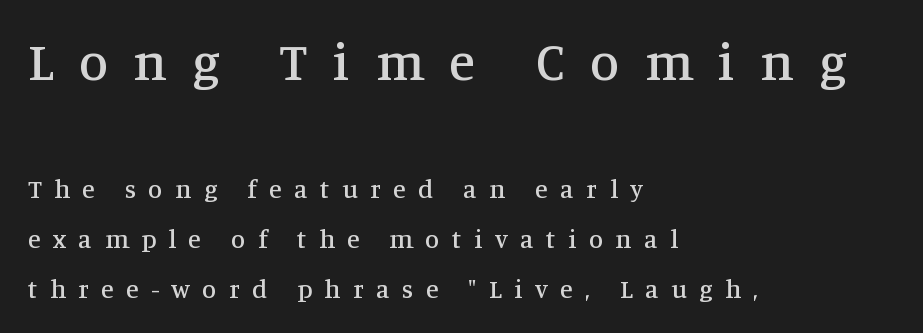
Q: Is the text italic (slanted)? A: No, it is upright.
Q: Is the typeface a serif or a sans-serif typeface? A: Serif.
Q: Is the text underlined? A: No.
Q: How is the paragraph aligned? A: Left-aligned.
Q: Is the spacing between letters normal or unusually wide? A: Unusually wide.
Q: Is the spacing between lines tight, normal or loose? A: Loose.
Q: Which block of text is set in a larger size, the first (top) or the second (bottom)? A: The first (top) one.
Q: Width (condensed, normal, or wide)? A: Normal.
Q: Stroke contrast? A: Medium.
Q: x-height? A: Large.
Q: Monospaced? A: No.
